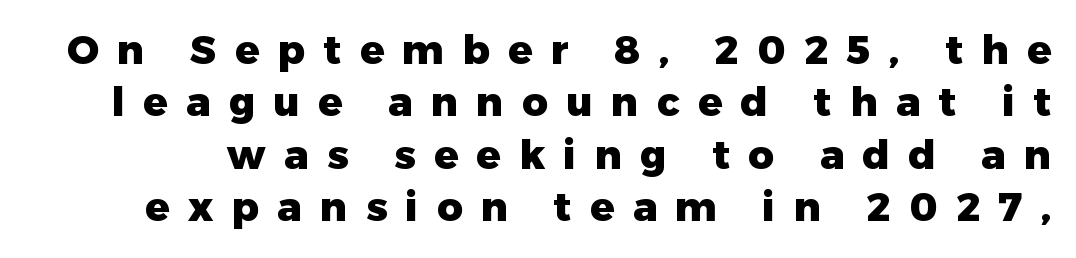
The image shows 40 px heavy sans-serif type, upright; set normal line spacing (1.31x), unusually wide letter spacing (+0.46 em), not underlined; low stroke contrast and a medium x-height.
